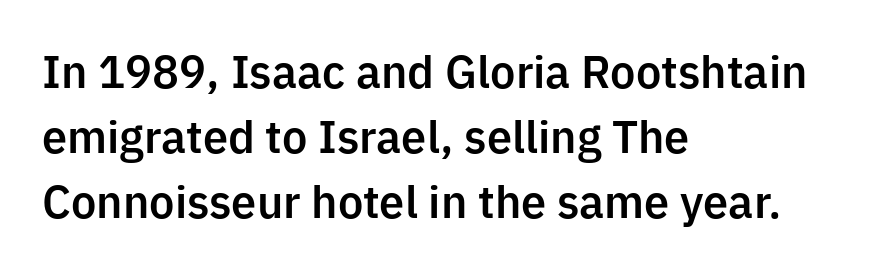
The image shows 43 px sans-serif type, upright; set left-aligned, normal line spacing (1.51x), normal letter spacing, not underlined; low stroke contrast and a medium x-height.
